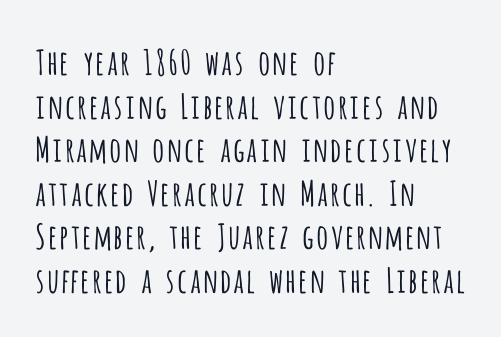
The image shows 34 px light, condensed sans-serif type, upright; set left-aligned, normal line spacing (1.28x), normal letter spacing, not underlined; low stroke contrast and a large x-height.
